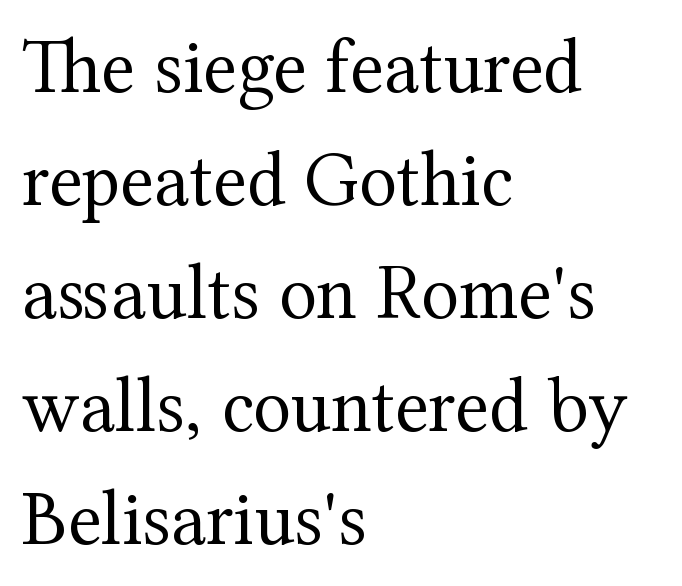
Q: Is the text bold? A: No.
Q: Is the text italic (slanted)? A: No, it is upright.
Q: Is the typeface a serif or a sans-serif typeface? A: Serif.
Q: Is the text underlined? A: No.
Q: How is the paragraph aligned? A: Left-aligned.
Q: Is the spacing between letters normal or unusually wide? A: Normal.
Q: Is the spacing between lines tight, normal or loose? A: Normal.
Q: Width (condensed, normal, or wide)? A: Normal.
Q: Stroke contrast? A: Medium.
Q: x-height? A: Medium.
Q: Monospaced? A: No.
